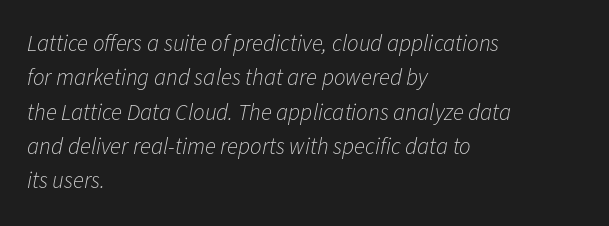
Q: Is the text bold? A: No.
Q: Is the text italic (slanted)? A: Yes, it leans right by about 11 degrees.
Q: Is the text underlined? A: No.
Q: How is the paragraph aligned? A: Left-aligned.
Q: Is the spacing between letters normal or unusually wide? A: Normal.
Q: Is the spacing between lines tight, normal or loose? A: Normal.
